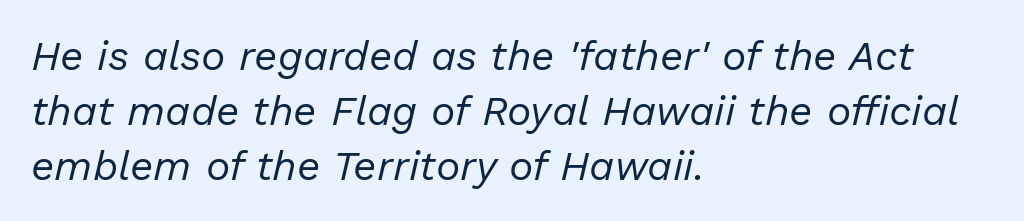
On a weight scale, this lands at 450 or below. The letterforms sit shoulder to shoulder at normal distance. All the whitespace from short lines collects on the right. The face used here has a pronounced slope to its letters.
